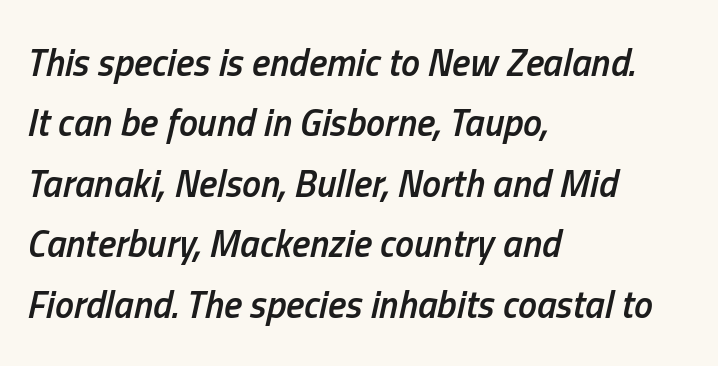
{"italic": "yes", "lean": "right", "slant_degrees": 13, "bold": "semi", "weight": "semibold", "width": "condensed", "stroke_contrast": "low", "x_height": "medium", "monospaced": "no", "underline": "no", "align": "left", "line_spacing": "normal", "line_spacing_ratio": 1.59, "letter_spacing": "normal", "letter_spacing_em": 0.0, "glyph_px": 38}
